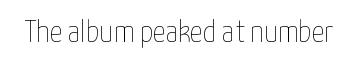
{"italic": "no", "bold": "no", "weight": "thin", "width": "condensed", "stroke_contrast": "low", "x_height": "medium", "monospaced": "no", "underline": "no", "letter_spacing": "normal", "letter_spacing_em": 0.0, "glyph_px": 32}
